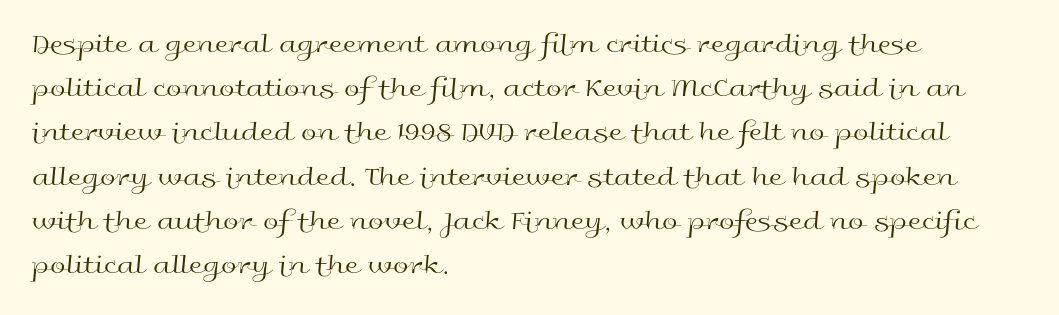
{"serif": "no", "italic": "no", "bold": "no", "weight": "regular", "width": "wide", "x_height": "medium", "monospaced": "no", "underline": "no", "align": "left", "line_spacing": "normal", "line_spacing_ratio": 1.58, "letter_spacing": "normal", "letter_spacing_em": 0.0, "glyph_px": 28}
